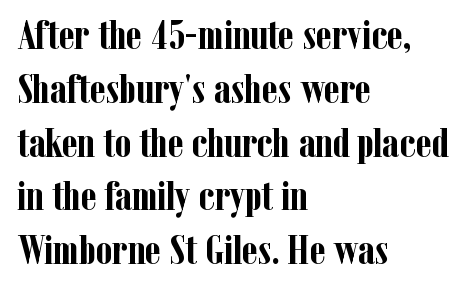
The image shows 42 px semibold, condensed serif type, upright; set left-aligned, normal line spacing (1.28x), normal letter spacing, not underlined; low stroke contrast and a medium x-height.
